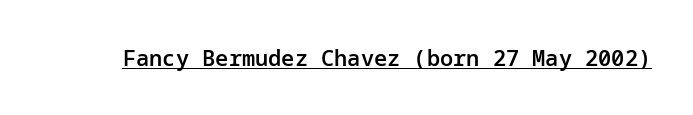
The image shows 22 px text type, upright; set normal letter spacing, underlined.
